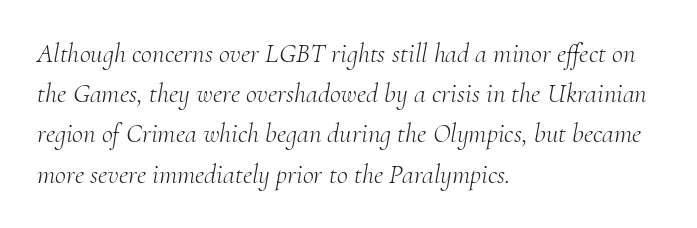
{"italic": "yes", "lean": "right", "slant_degrees": 10, "bold": "no", "underline": "no", "align": "left", "line_spacing": "normal", "line_spacing_ratio": 1.49, "letter_spacing": "normal", "letter_spacing_em": 0.0, "glyph_px": 27}
